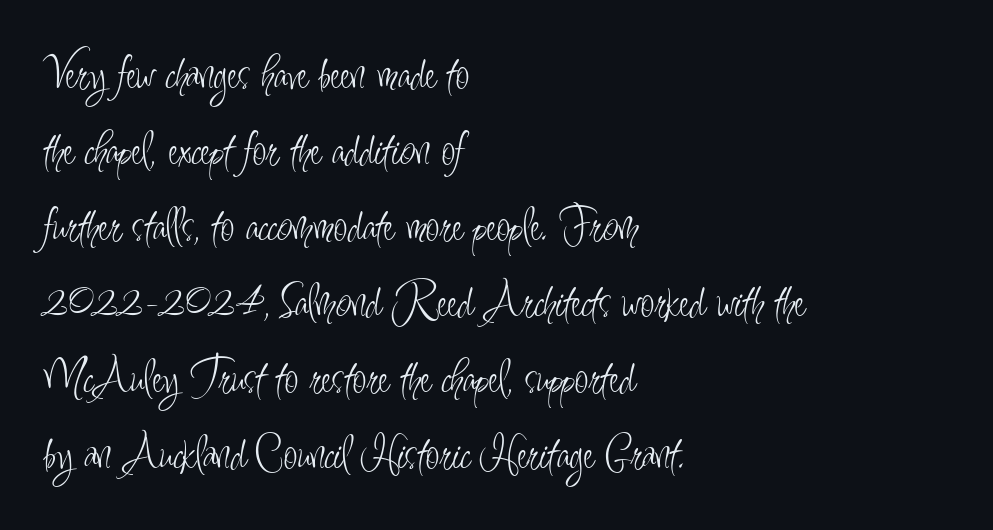
{"serif": "no", "bold": "no", "weight": "light", "width": "condensed", "stroke_contrast": "low", "x_height": "small", "monospaced": "no", "underline": "no", "align": "left", "line_spacing": "normal", "line_spacing_ratio": 1.52, "letter_spacing": "normal", "letter_spacing_em": 0.0, "glyph_px": 50}
